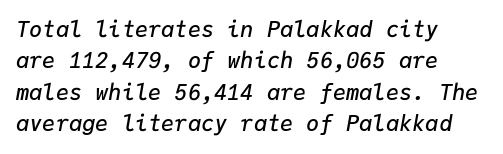
In CSS terms this would be text-align: left. Does the leading feel generous? No, just average. Compared with an ordinary text face, these strokes are moderately heavier — a semibold. This rendering features lettering with no underline.
